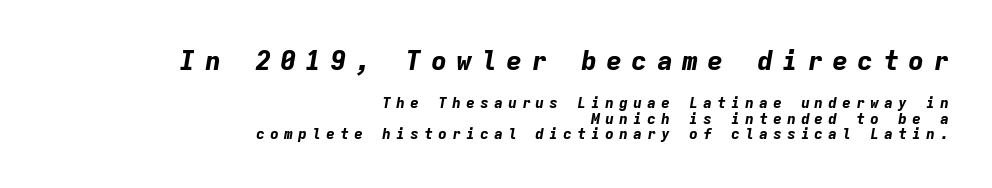
The rendering uses a small line-height, squeezing the rows. Bold? Absolutely — the strokes are thick and heavy. The rendering inserts visible extra space after every character. This sample is right-justified, so line beginnings fall wherever the words allow. Slant detected: the letters are inclined.
